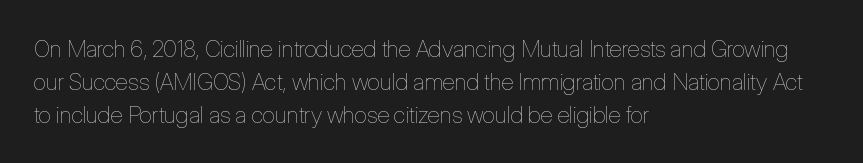
The image shows 23 px text type, upright; set left-aligned, normal line spacing (1.43x), normal letter spacing, not underlined.
